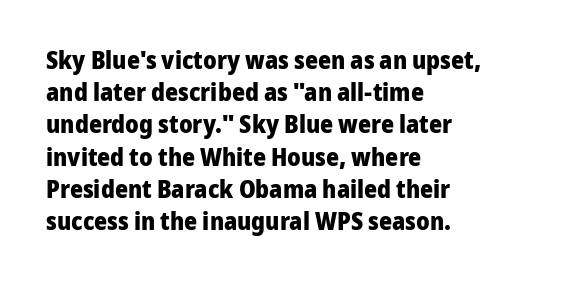
The lines sit at an ordinary, default distance from one another. Italic? Not at all — the glyphs are vertical. This rendering leaves character spacing at its baseline value. A student would call this left alignment; a typographer would say flush left, rag right.
